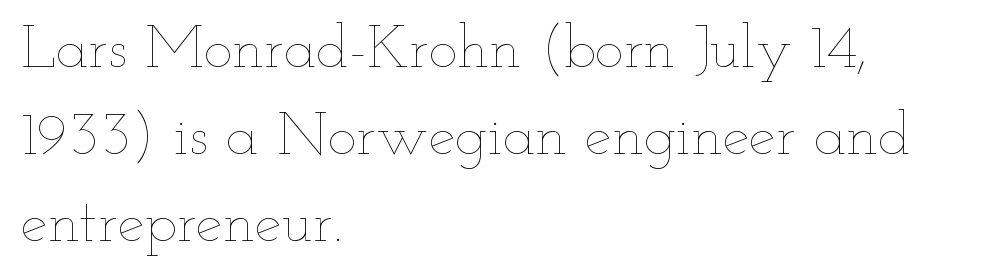
{"italic": "no", "bold": "no", "weight": "thin", "width": "wide", "stroke_contrast": "low", "x_height": "small", "monospaced": "no", "underline": "no", "align": "left", "line_spacing": "normal", "line_spacing_ratio": 1.43, "letter_spacing": "normal", "letter_spacing_em": 0.0, "glyph_px": 61}
